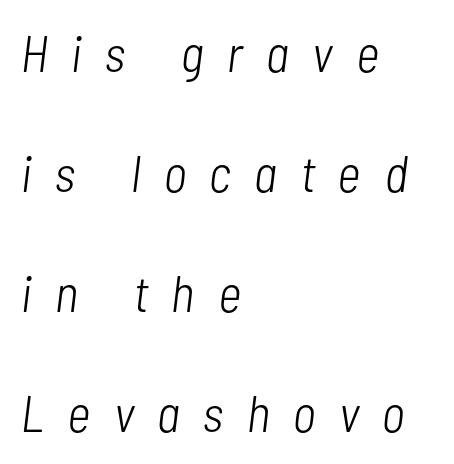
Q: Is the text bold? A: No.
Q: Is the text italic (slanted)? A: Yes, it leans right by about 7 degrees.
Q: Is the text underlined? A: No.
Q: How is the paragraph aligned? A: Left-aligned.
Q: Is the spacing between letters normal or unusually wide? A: Unusually wide.
Q: Is the spacing between lines tight, normal or loose? A: Loose.
Q: Width (condensed, normal, or wide)? A: Condensed.
Q: Stroke contrast? A: Low.
Q: x-height? A: Medium.
Q: Monospaced? A: No.
